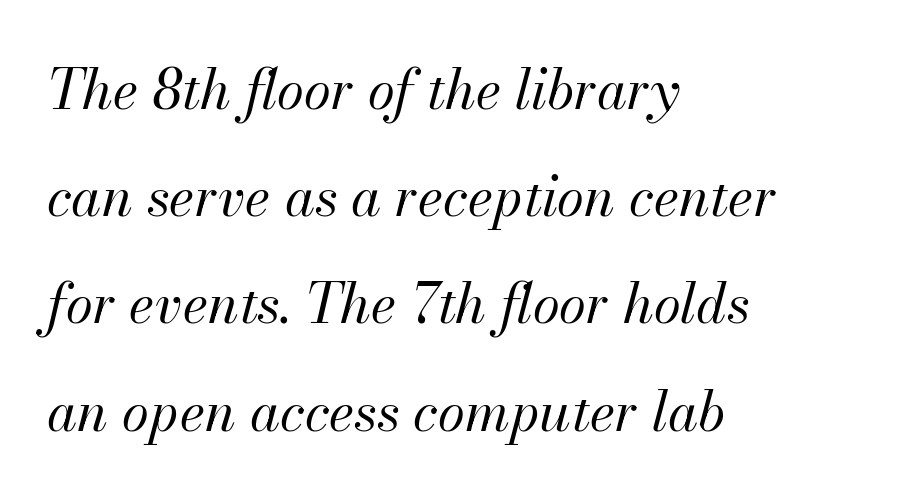
The paragraph shown leans on its left margin. Yep, that's italic — everything's leaning. Each letter keeps its own natural width here, so spacing adapts to shape. Is there much room between lines? Yes — plenty of vertical air separates them. Ink coverage per letter is moderate at most.
